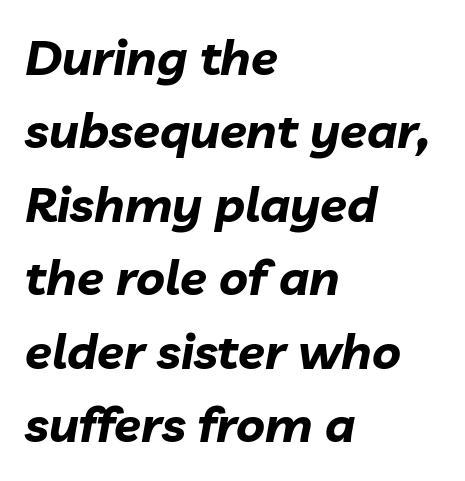
The image shows 49 px bold type, italic (leaning right); set left-aligned, normal line spacing (1.5x), normal letter spacing, not underlined; low stroke contrast and a medium x-height.
